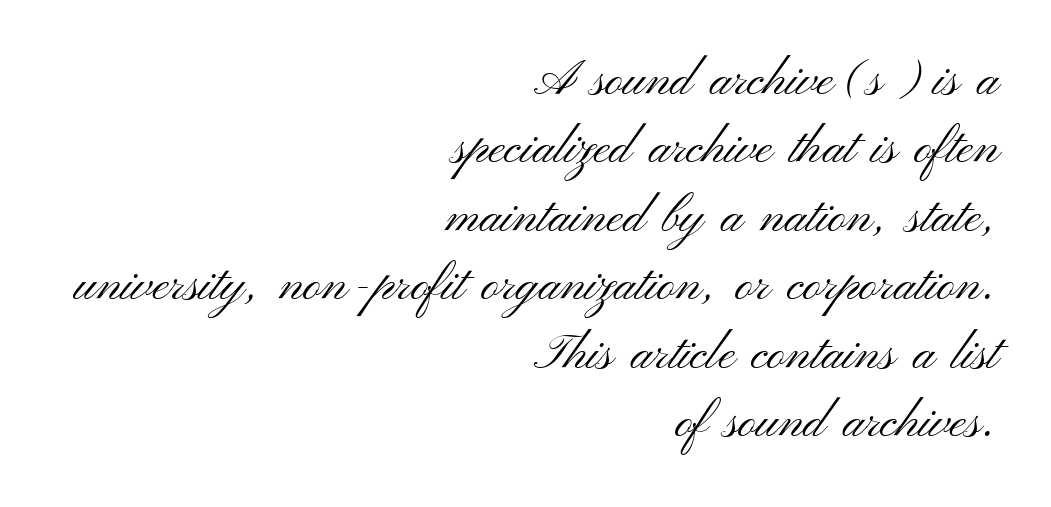
Letterform terminals end flat and unadorned throughout the passage. Observe the ordinary spacing: letters are neighbours, not strangers. The typesetter chose a ragged-left arrangement here. Think standard paragraph weight, or any step lighter than that. Is there much room between lines? A standard amount, neither cramped nor airy.
